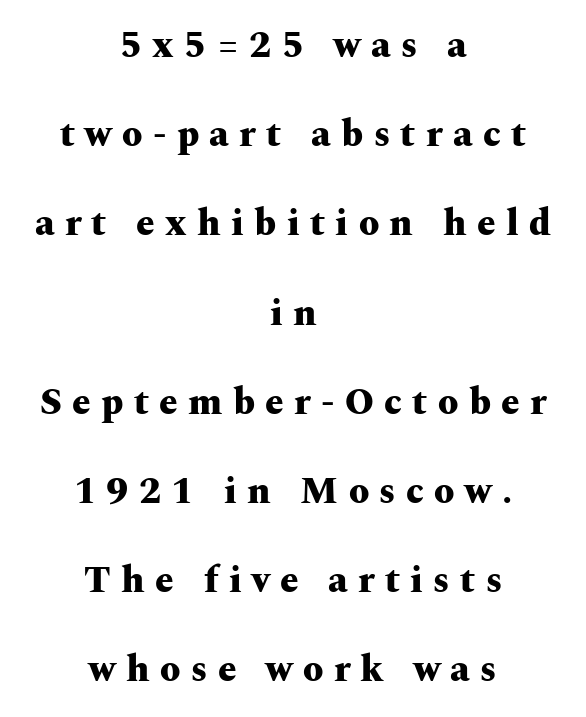
Here the glyphs are tracked loosely, breaking word shapes into spaced letters. Regarding leading, the lines here are spaced well apart. Here the designer chose a conventional face with non-uniform glyph widths. Horizontal alignment here is central, giving a formal, balanced look. The lettering holds an erect, upright posture throughout. The characters display serif detailing at their extremities.
